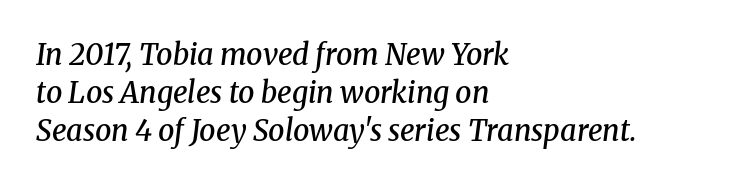
The image shows 29 px semibold serif type, italic (leaning right); set left-aligned, normal line spacing (1.31x), normal letter spacing, not underlined; medium stroke contrast and a medium x-height.
